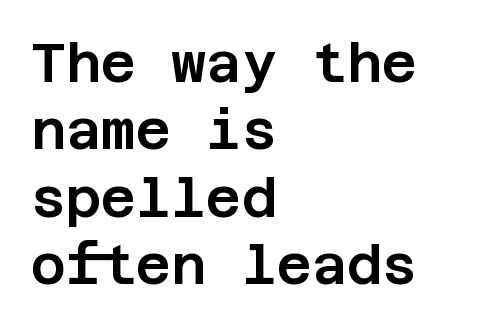
The image shows 54 px sans-serif type, upright; set left-aligned, normal line spacing (1.25x), normal letter spacing, not underlined; low stroke contrast and a large x-height.
